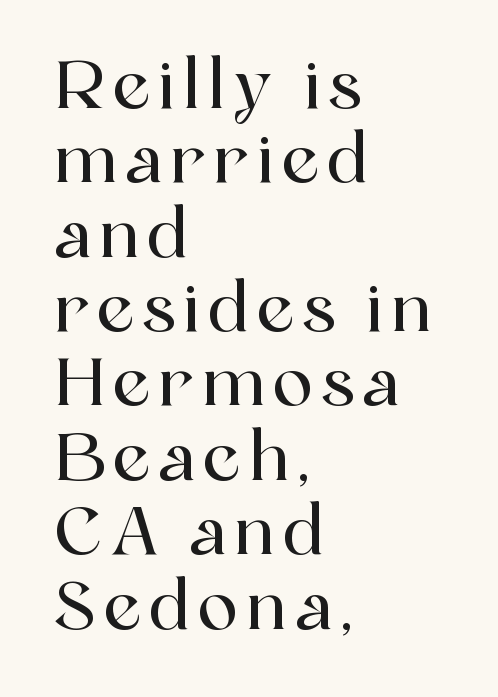
The image shows 67 px serif type, upright; set left-aligned, tight line spacing (1.11x), not underlined; a medium x-height.
